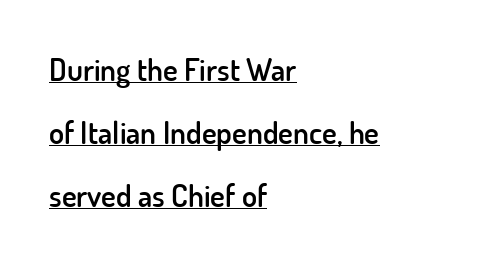
Q: Is the text bold? A: Semi-bold.
Q: Is the text italic (slanted)? A: No, it is upright.
Q: Is the typeface a serif or a sans-serif typeface? A: Sans-serif.
Q: Is the text underlined? A: Yes.
Q: How is the paragraph aligned? A: Left-aligned.
Q: Is the spacing between letters normal or unusually wide? A: Normal.
Q: Is the spacing between lines tight, normal or loose? A: Loose.
Q: Width (condensed, normal, or wide)? A: Normal.
Q: Stroke contrast? A: Low.
Q: x-height? A: Small.
Q: Monospaced? A: No.
